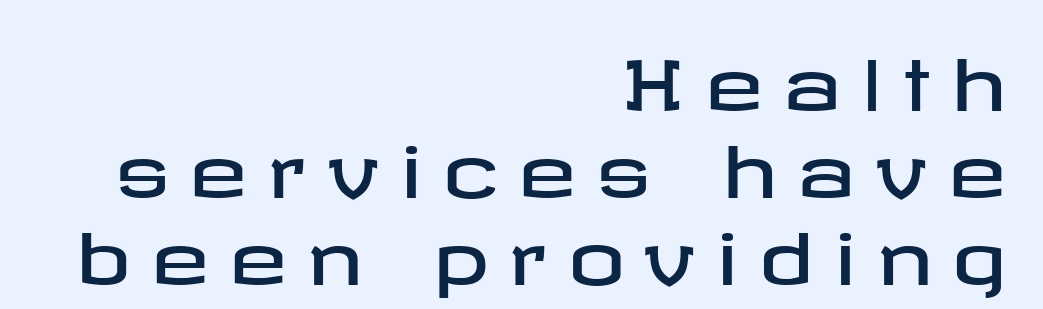
Q: Is the text italic (slanted)? A: No, it is upright.
Q: Is the typeface a serif or a sans-serif typeface? A: Sans-serif.
Q: Is the text underlined? A: No.
Q: How is the paragraph aligned? A: Right-aligned.
Q: Is the spacing between letters normal or unusually wide? A: Unusually wide.
Q: Width (condensed, normal, or wide)? A: Wide.
Q: Stroke contrast? A: Low.
Q: x-height? A: Medium.
